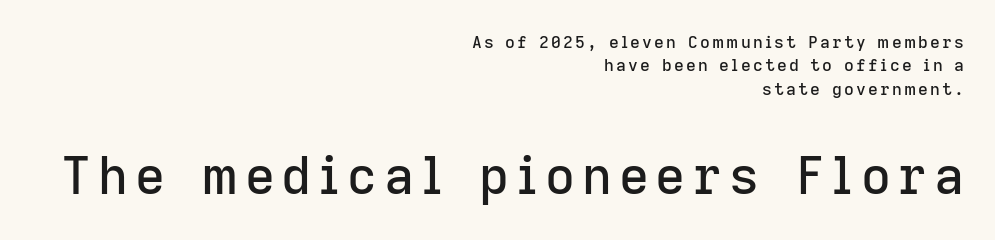
Layout note: lines flush right. Nobody drew a line under any word here. Compare the two chunks: the lower has the greater cap height. Nothing sits at the stroke ends, so this counts as sans-serif. When letters stand straight like this, we call the style roman or upright. Is this a fixed-width face? No — the glyphs have proportional, varying widths.
